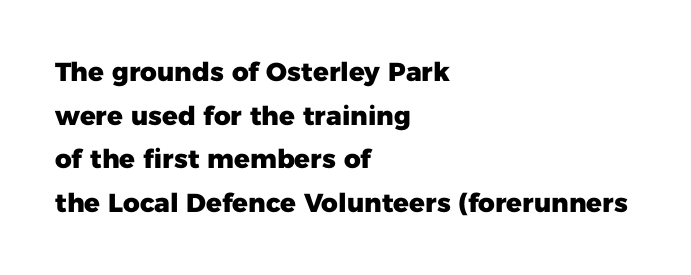
{"italic": "no", "bold": "yes", "underline": "no", "align": "left", "line_spacing": "normal", "line_spacing_ratio": 1.68, "letter_spacing": "normal", "letter_spacing_em": 0.0, "glyph_px": 26}
